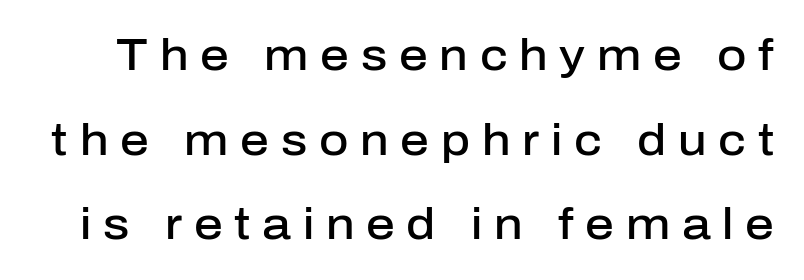
Q: Is the text bold? A: Semi-bold.
Q: Is the text italic (slanted)? A: No, it is upright.
Q: Is the typeface a serif or a sans-serif typeface? A: Sans-serif.
Q: Is the text underlined? A: No.
Q: Is the spacing between letters normal or unusually wide? A: Unusually wide.
Q: Width (condensed, normal, or wide)? A: Normal.
Q: Stroke contrast? A: Low.
Q: x-height? A: Medium.
Q: Monospaced? A: No.
